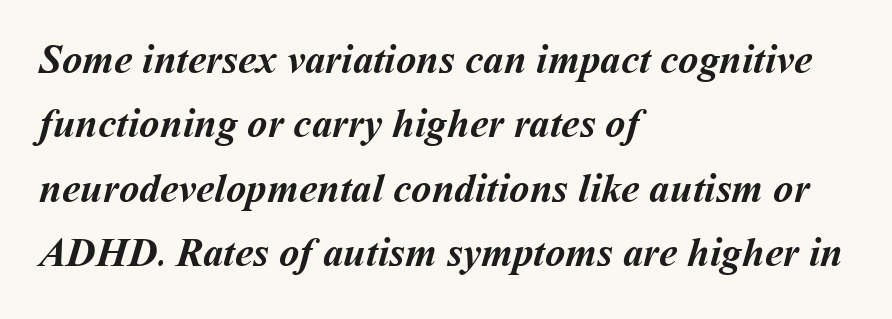
Q: Is the text bold? A: Yes.
Q: Is the text underlined? A: No.
Q: How is the paragraph aligned? A: Left-aligned.
Q: Is the spacing between letters normal or unusually wide? A: Normal.
Q: Is the spacing between lines tight, normal or loose? A: Normal.
Q: Width (condensed, normal, or wide)? A: Normal.
Q: Stroke contrast? A: Medium.
Q: x-height? A: Medium.
Q: Monospaced? A: No.
